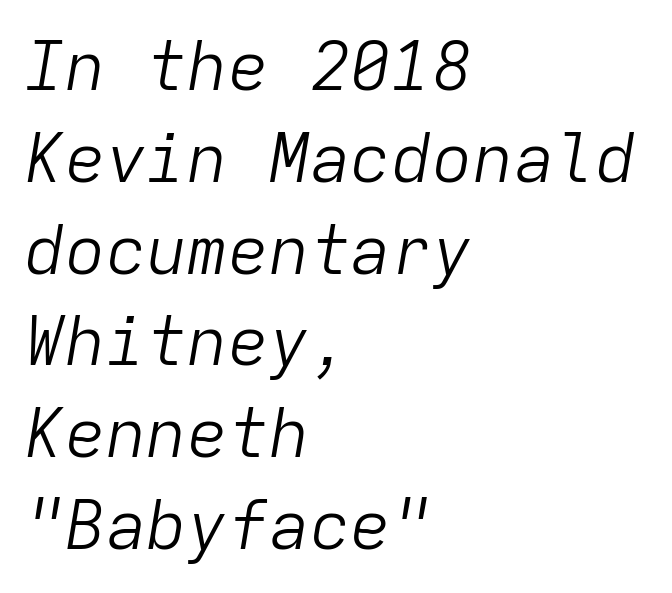
Q: Is the text bold? A: No.
Q: Is the text italic (slanted)? A: Yes, it leans right by about 9 degrees.
Q: Is the text underlined? A: No.
Q: How is the paragraph aligned? A: Left-aligned.
Q: Is the spacing between letters normal or unusually wide? A: Normal.
Q: Is the spacing between lines tight, normal or loose? A: Normal.
Q: Width (condensed, normal, or wide)? A: Normal.
Q: Stroke contrast? A: Low.
Q: x-height? A: Medium.
Q: Monospaced? A: Yes.
